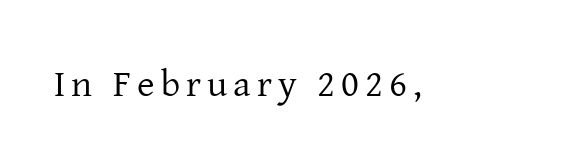
{"serif": "yes", "italic": "no", "bold": "no", "weight": "regular", "width": "normal", "stroke_contrast": "low", "x_height": "medium", "monospaced": "no", "underline": "no", "glyph_px": 38}
